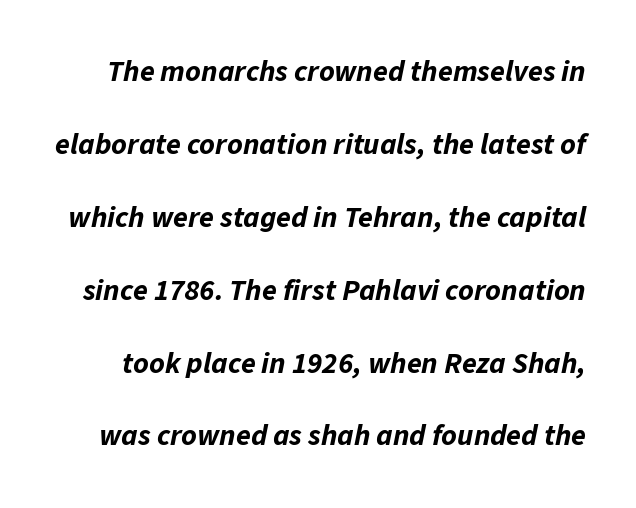
The image shows 30 px bold type, italic (leaning right); set loose line spacing (2.43x), normal letter spacing, not underlined; low stroke contrast and a medium x-height.
